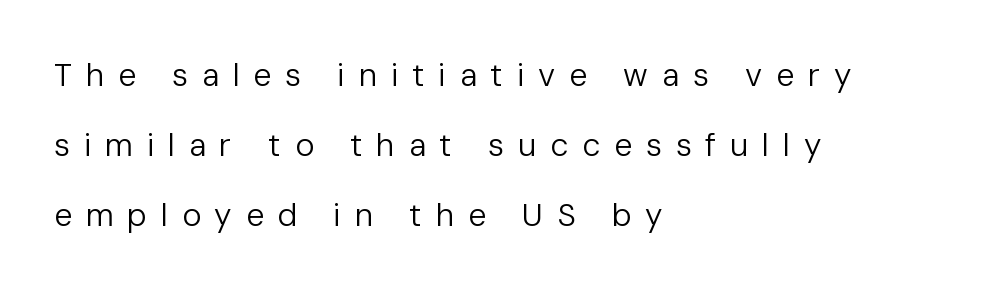
{"serif": "no", "italic": "no", "bold": "no", "weight": "regular", "width": "normal", "stroke_contrast": "low", "x_height": "medium", "monospaced": "no", "underline": "no", "align": "left", "line_spacing": "loose", "line_spacing_ratio": 2.19, "letter_spacing": "wide", "letter_spacing_em": 0.43, "glyph_px": 32}
